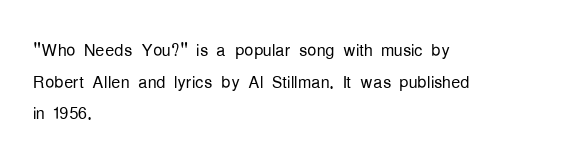
A roman cut, with each character standing at attention. Line spacing here is normal. The text block is weighted toward the left margin, trailing off unevenly rightward. Lines of text with bare space underneath. Nothing unusual about the tracking: characters are spaced as the font intends. A quiet, ordinary-to-light weight characterises the typeface.
